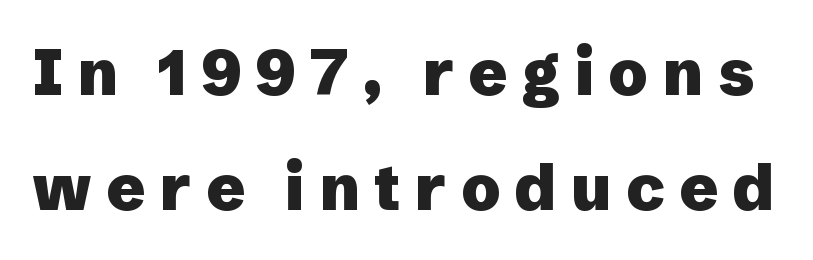
{"serif": "no", "italic": "no", "bold": "yes", "weight": "heavy", "width": "normal", "stroke_contrast": "low", "x_height": "medium", "monospaced": "no", "underline": "no", "line_spacing_ratio": 1.8, "letter_spacing": "wide", "letter_spacing_em": 0.22, "glyph_px": 64}
